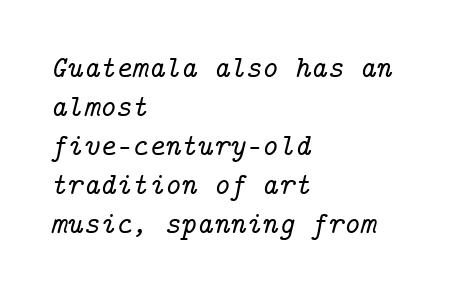
Q: Is the text italic (slanted)? A: Yes, it leans right by about 14 degrees.
Q: Is the typeface a serif or a sans-serif typeface? A: Serif.
Q: Is the text underlined? A: No.
Q: How is the paragraph aligned? A: Left-aligned.
Q: Is the spacing between letters normal or unusually wide? A: Normal.
Q: Is the spacing between lines tight, normal or loose? A: Normal.
Q: Width (condensed, normal, or wide)? A: Normal.
Q: Stroke contrast? A: Low.
Q: x-height? A: Medium.
